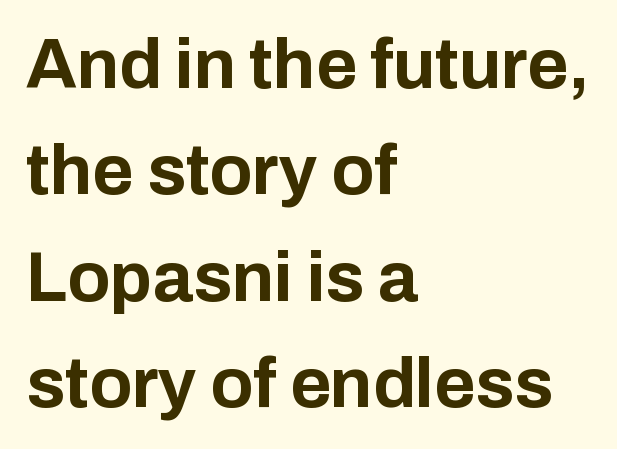
The image shows 70 px bold sans-serif type, upright; set left-aligned, normal line spacing (1.52x), normal letter spacing, not underlined; low stroke contrast and a medium x-height.
